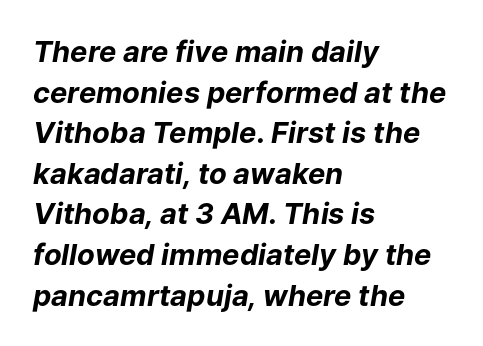
Q: Is the text bold? A: Yes.
Q: Is the text italic (slanted)? A: Yes, it leans right by about 9 degrees.
Q: Is the text underlined? A: No.
Q: How is the paragraph aligned? A: Left-aligned.
Q: Is the spacing between letters normal or unusually wide? A: Normal.
Q: Is the spacing between lines tight, normal or loose? A: Normal.
Q: Width (condensed, normal, or wide)? A: Normal.
Q: Stroke contrast? A: Low.
Q: x-height? A: Medium.
Q: Monospaced? A: No.
